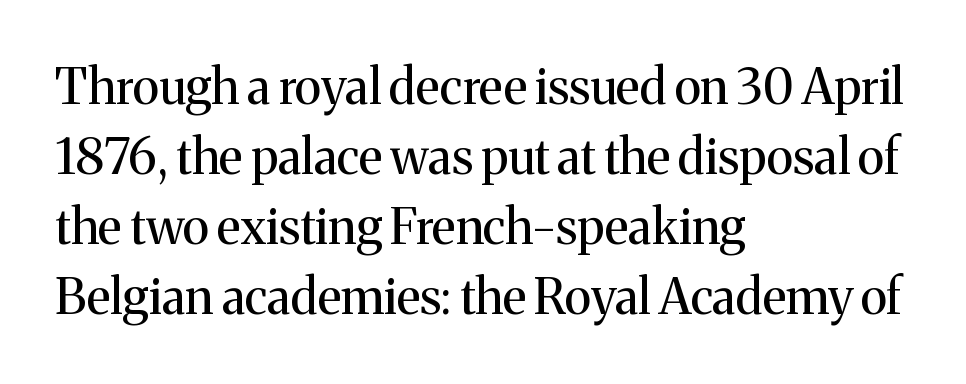
Little horizontal feet cap the strokes, marking this as serif type. Typeset ragged right — the left edge is the straight one. The space beneath each line is pristine and unruled. This sample uses plain, unmodified letter spacing. Does the leading feel generous? No, just average.
